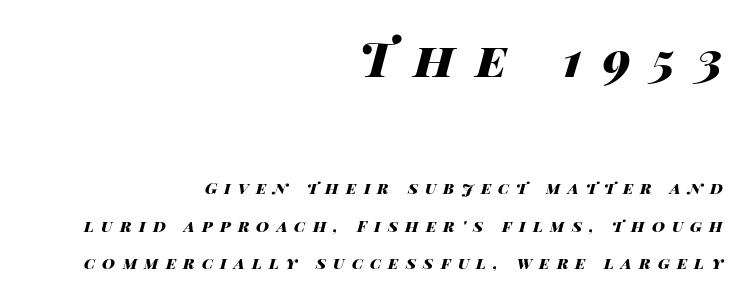
The paragraph shown leans on its right margin. A typesetter would call this heavily tracked-out type. Decoration check: the copy has no underline. The first block has been scaled up relative to the second.
